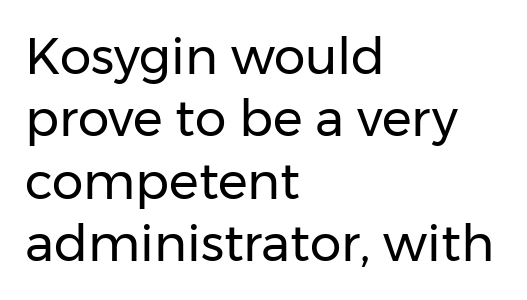
The image shows 50 px regular-weight sans-serif type, upright; set left-aligned, normal line spacing (1.25x), normal letter spacing, not underlined; low stroke contrast and a medium x-height.
